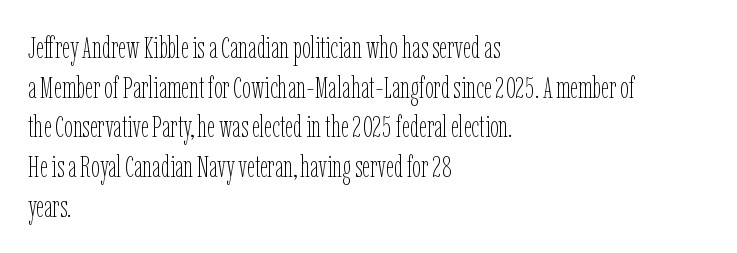
The image shows 31 px thin, condensed type, upright; set left-aligned, normal line spacing (1.28x), normal letter spacing, not underlined; low stroke contrast and a medium x-height.
